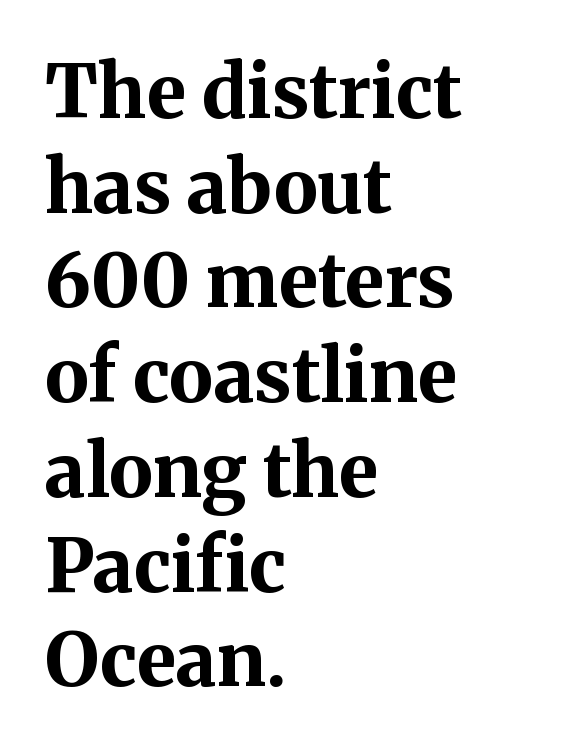
The image shows 74 px bold serif type, upright; set left-aligned, normal line spacing (1.28x), normal letter spacing, not underlined; medium stroke contrast and a medium x-height.
